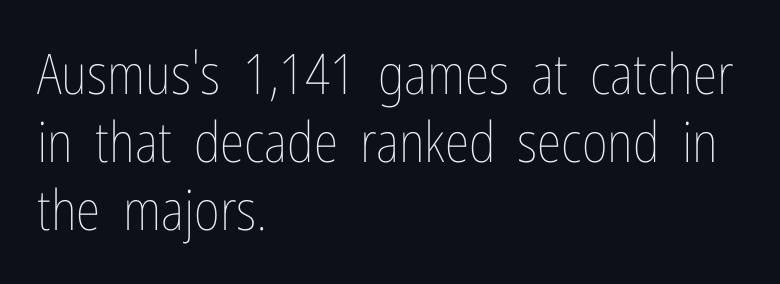
Stroke mass is kept to a normal reading level or below. Every character sits straight up, as roman type does. Do the characters align in a grid? No, the font is proportional. Each row of text sits above clean, open space.
